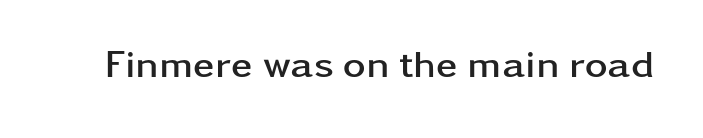
The image shows 39 px semibold, wide sans-serif type, upright; set normal letter spacing, not underlined; low stroke contrast and a medium x-height.
